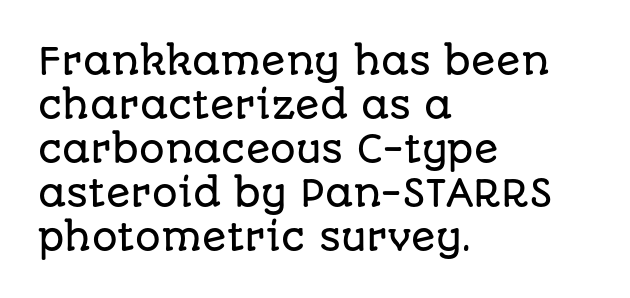
Q: Is the text italic (slanted)? A: No, it is upright.
Q: Is the typeface a serif or a sans-serif typeface? A: Sans-serif.
Q: Is the text underlined? A: No.
Q: How is the paragraph aligned? A: Left-aligned.
Q: Is the spacing between letters normal or unusually wide? A: Normal.
Q: Width (condensed, normal, or wide)? A: Normal.
Q: Stroke contrast? A: Low.
Q: x-height? A: Large.
Q: Monospaced? A: No.
